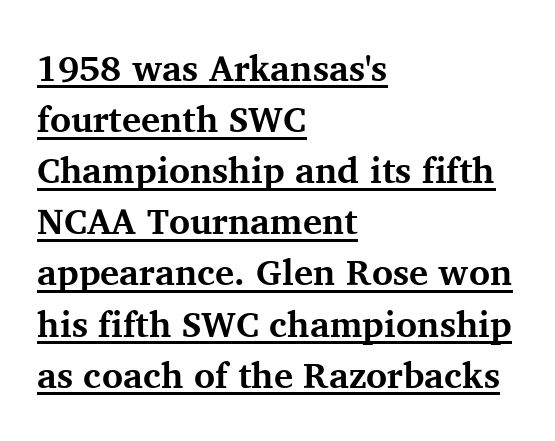
Q: Is the text bold? A: Yes.
Q: Is the text italic (slanted)? A: No, it is upright.
Q: Is the typeface a serif or a sans-serif typeface? A: Serif.
Q: Is the text underlined? A: Yes.
Q: How is the paragraph aligned? A: Left-aligned.
Q: Is the spacing between letters normal or unusually wide? A: Normal.
Q: Is the spacing between lines tight, normal or loose? A: Normal.
Q: Width (condensed, normal, or wide)? A: Normal.
Q: Stroke contrast? A: Medium.
Q: x-height? A: Medium.
Q: Monospaced? A: No.
